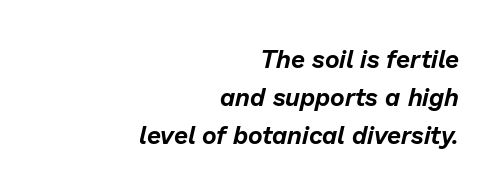
The image shows 25 px text type, italic (leaning right); set right-aligned, normal line spacing (1.52x), normal letter spacing, not underlined.
